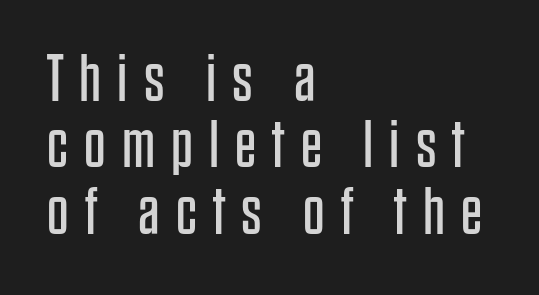
{"serif": "no", "italic": "no", "bold": "no", "weight": "regular", "width": "condensed", "stroke_contrast": "low", "x_height": "large", "monospaced": "no", "underline": "no", "align": "left", "line_spacing": "tight", "line_spacing_ratio": 0.99, "letter_spacing": "wide", "letter_spacing_em": 0.24, "glyph_px": 67}
